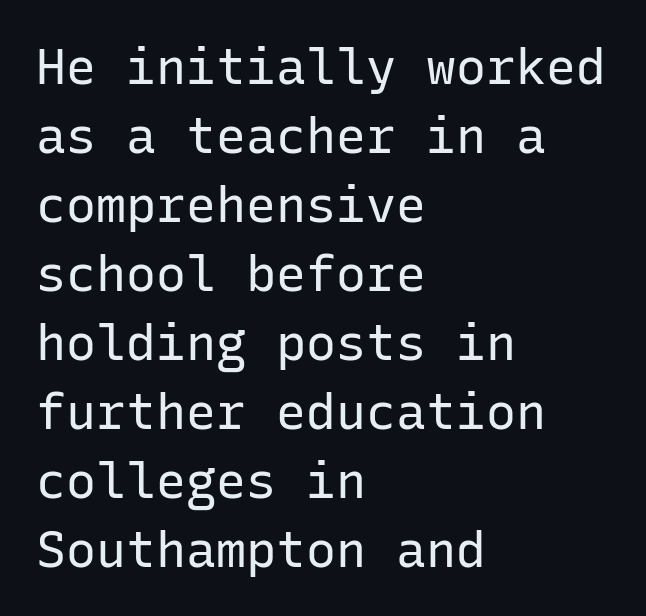
{"serif": "no", "italic": "no", "bold": "no", "weight": "regular", "width": "normal", "stroke_contrast": "low", "x_height": "medium", "monospaced": "yes", "underline": "no", "align": "left", "line_spacing": "normal", "line_spacing_ratio": 1.38, "letter_spacing": "normal", "letter_spacing_em": 0.0, "glyph_px": 50}
